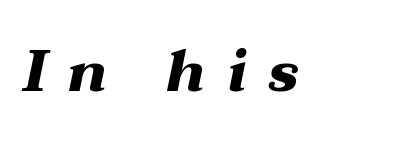
The image shows 58 px heavy, wide type, italic (leaning right); set unusually wide letter spacing (+0.36 em), not underlined; medium stroke contrast and a medium x-height.
